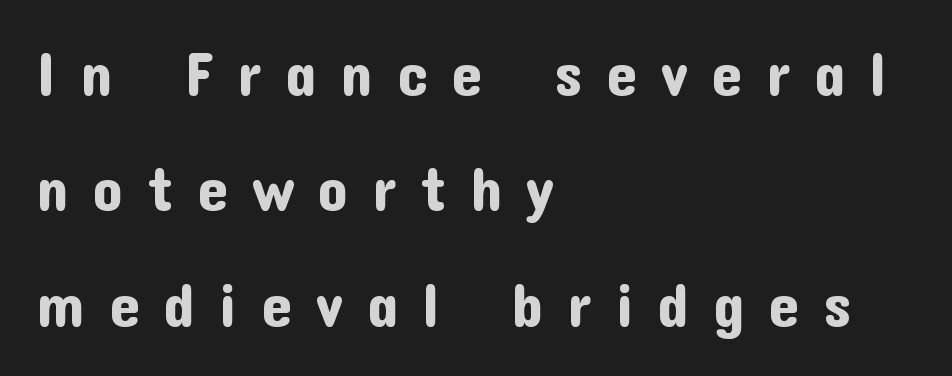
Q: Is the text italic (slanted)? A: No, it is upright.
Q: Is the typeface a serif or a sans-serif typeface? A: Sans-serif.
Q: Is the text underlined? A: No.
Q: How is the paragraph aligned? A: Left-aligned.
Q: Is the spacing between letters normal or unusually wide? A: Unusually wide.
Q: Width (condensed, normal, or wide)? A: Normal.
Q: Stroke contrast? A: Low.
Q: x-height? A: Medium.
Q: Monospaced? A: No.
